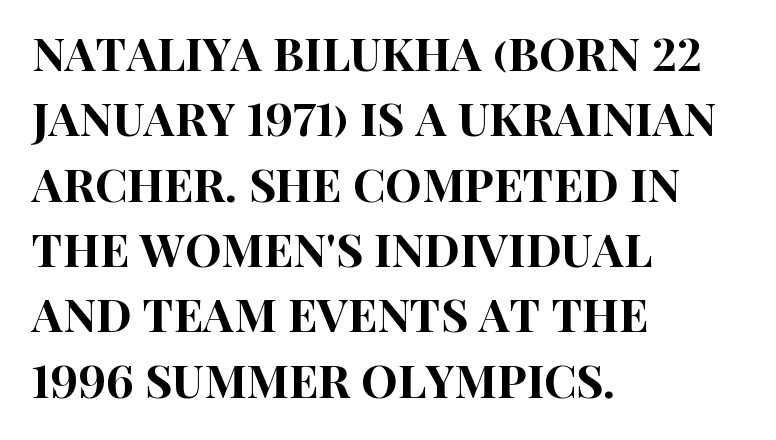
{"serif": "no", "italic": "no", "width": "condensed", "stroke_contrast": "high", "x_height": "large", "monospaced": "no", "underline": "no", "align": "left", "line_spacing": "normal", "line_spacing_ratio": 1.42, "letter_spacing": "normal", "letter_spacing_em": 0.0, "glyph_px": 46}
